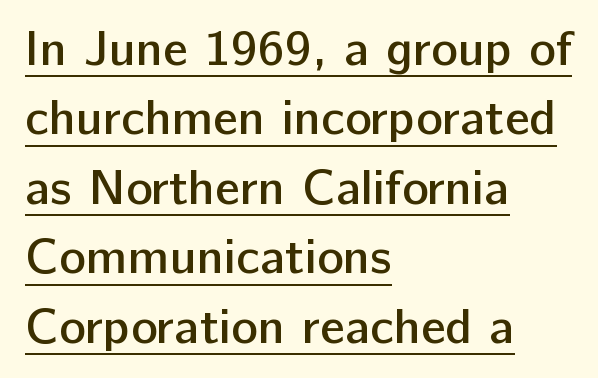
Q: Is the text bold? A: Semi-bold.
Q: Is the text italic (slanted)? A: No, it is upright.
Q: Is the typeface a serif or a sans-serif typeface? A: Sans-serif.
Q: Is the text underlined? A: Yes.
Q: How is the paragraph aligned? A: Left-aligned.
Q: Is the spacing between letters normal or unusually wide? A: Normal.
Q: Is the spacing between lines tight, normal or loose? A: Normal.
Q: Width (condensed, normal, or wide)? A: Normal.
Q: Stroke contrast? A: Low.
Q: x-height? A: Medium.
Q: Monospaced? A: No.
